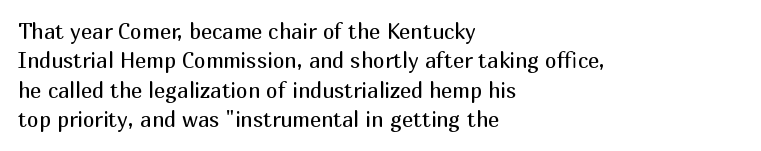
The image shows 21 px text type, upright; set left-aligned, normal line spacing (1.4x), normal letter spacing, not underlined.
